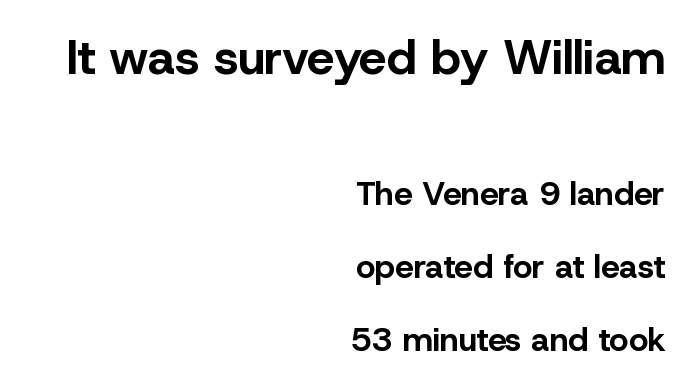
The image shows 49 px bold sans-serif type, upright; set right-aligned, loose line spacing (2.21x), normal letter spacing, not underlined; the first (top) block is 1.48x larger; low stroke contrast and a medium x-height.
